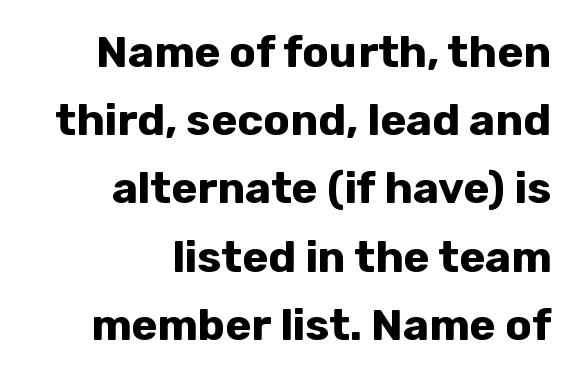
The image shows 44 px bold sans-serif type, upright; set right-aligned, normal line spacing (1.55x), normal letter spacing, not underlined; low stroke contrast and a medium x-height.
